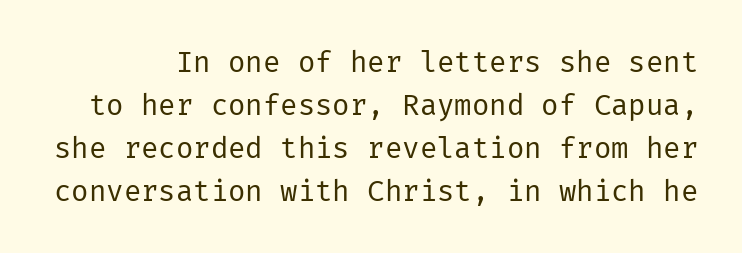
Q: Is the text bold? A: No.
Q: Is the text italic (slanted)? A: No, it is upright.
Q: Is the typeface a serif or a sans-serif typeface? A: Sans-serif.
Q: Is the text underlined? A: No.
Q: Is the spacing between letters normal or unusually wide? A: Normal.
Q: Is the spacing between lines tight, normal or loose? A: Normal.
Q: Width (condensed, normal, or wide)? A: Normal.
Q: Stroke contrast? A: Low.
Q: x-height? A: Medium.
